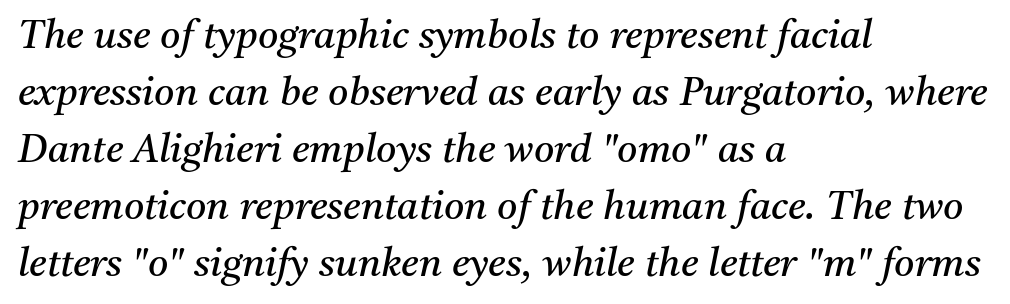
{"serif": "yes", "italic": "yes", "lean": "right", "slant_degrees": 11, "bold": "no", "weight": "regular", "width": "normal", "stroke_contrast": "medium", "x_height": "medium", "monospaced": "no", "underline": "no", "align": "left", "line_spacing": "normal", "line_spacing_ratio": 1.46, "letter_spacing": "normal", "letter_spacing_em": 0.0, "glyph_px": 39}
